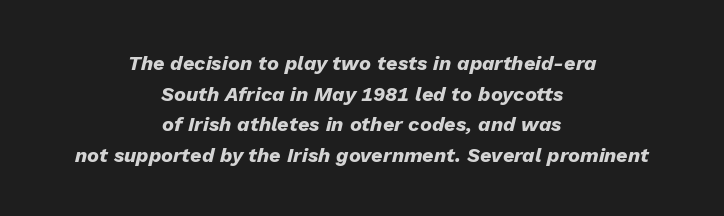
{"italic": "yes", "lean": "right", "slant_degrees": 13, "bold": "yes", "underline": "no", "align": "center", "line_spacing": "normal", "line_spacing_ratio": 1.53, "letter_spacing": "normal", "letter_spacing_em": 0.0, "glyph_px": 20}
